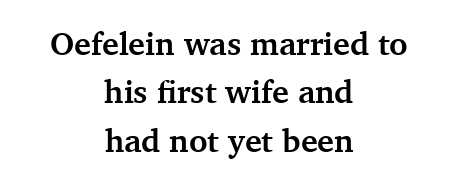
The text was rendered using a seriffed face with decorative stroke endings. The rendering positions every line midway between the sides. Spacing verdict: proportional, widths tailored to each character. Caption: standard tracking, unaltered. No word sits above an underline.
